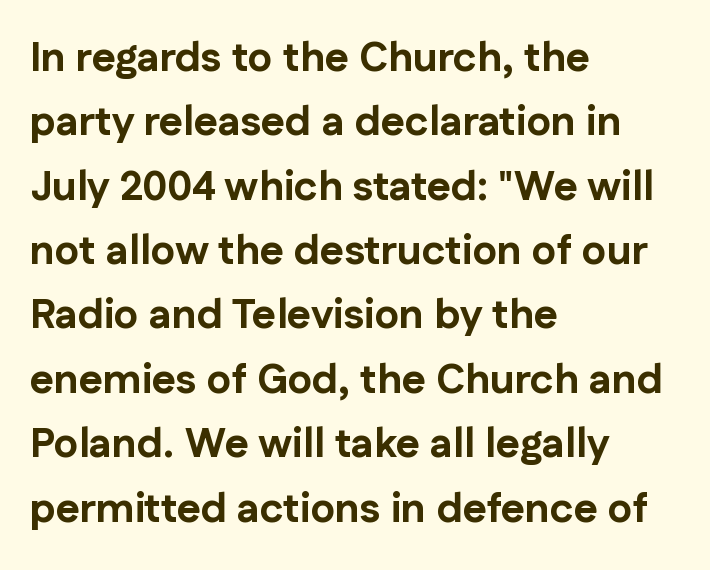
Q: Is the text bold? A: Yes.
Q: Is the text italic (slanted)? A: No, it is upright.
Q: Is the typeface a serif or a sans-serif typeface? A: Sans-serif.
Q: Is the text underlined? A: No.
Q: How is the paragraph aligned? A: Left-aligned.
Q: Is the spacing between letters normal or unusually wide? A: Normal.
Q: Is the spacing between lines tight, normal or loose? A: Normal.
Q: Width (condensed, normal, or wide)? A: Normal.
Q: Stroke contrast? A: Low.
Q: x-height? A: Medium.
Q: Monospaced? A: No.
